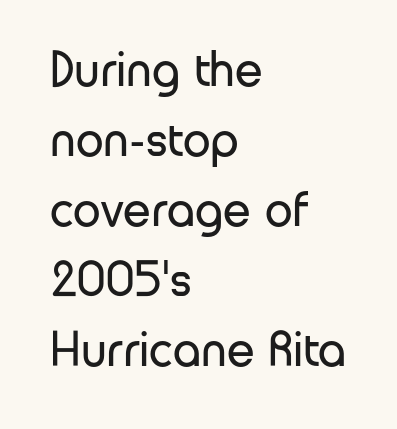
Q: Is the text bold? A: No.
Q: Is the text italic (slanted)? A: No, it is upright.
Q: Is the typeface a serif or a sans-serif typeface? A: Sans-serif.
Q: Is the text underlined? A: No.
Q: How is the paragraph aligned? A: Left-aligned.
Q: Is the spacing between letters normal or unusually wide? A: Normal.
Q: Is the spacing between lines tight, normal or loose? A: Normal.
Q: Width (condensed, normal, or wide)? A: Normal.
Q: Stroke contrast? A: Low.
Q: x-height? A: Medium.
Q: Monospaced? A: No.
